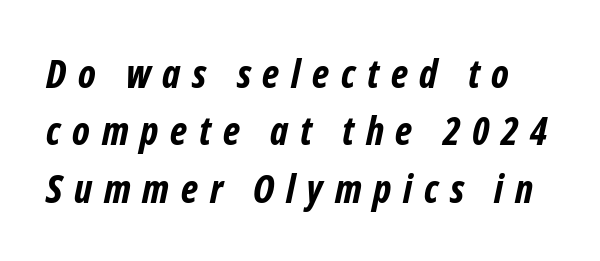
Q: Is the text bold? A: Yes.
Q: Is the typeface a serif or a sans-serif typeface? A: Sans-serif.
Q: Is the text underlined? A: No.
Q: Is the spacing between letters normal or unusually wide? A: Unusually wide.
Q: Is the spacing between lines tight, normal or loose? A: Normal.
Q: Width (condensed, normal, or wide)? A: Condensed.
Q: Stroke contrast? A: Low.
Q: x-height? A: Medium.
Q: Monospaced? A: No.
